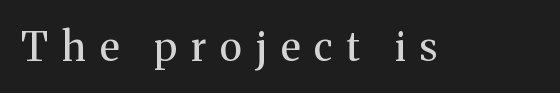
The image shows 40 px regular-weight serif type, upright; set unusually wide letter spacing (+0.35 em), not underlined; medium stroke contrast and a medium x-height.
